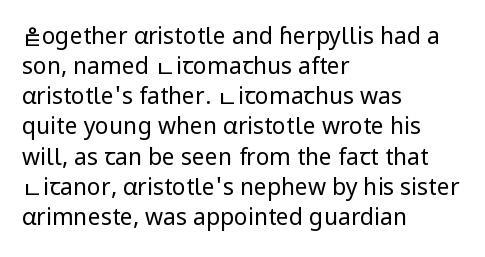
{"italic": "no", "bold": "no", "underline": "no", "align": "left", "line_spacing": "normal", "line_spacing_ratio": 1.31, "letter_spacing": "normal", "letter_spacing_em": 0.0, "glyph_px": 23}
